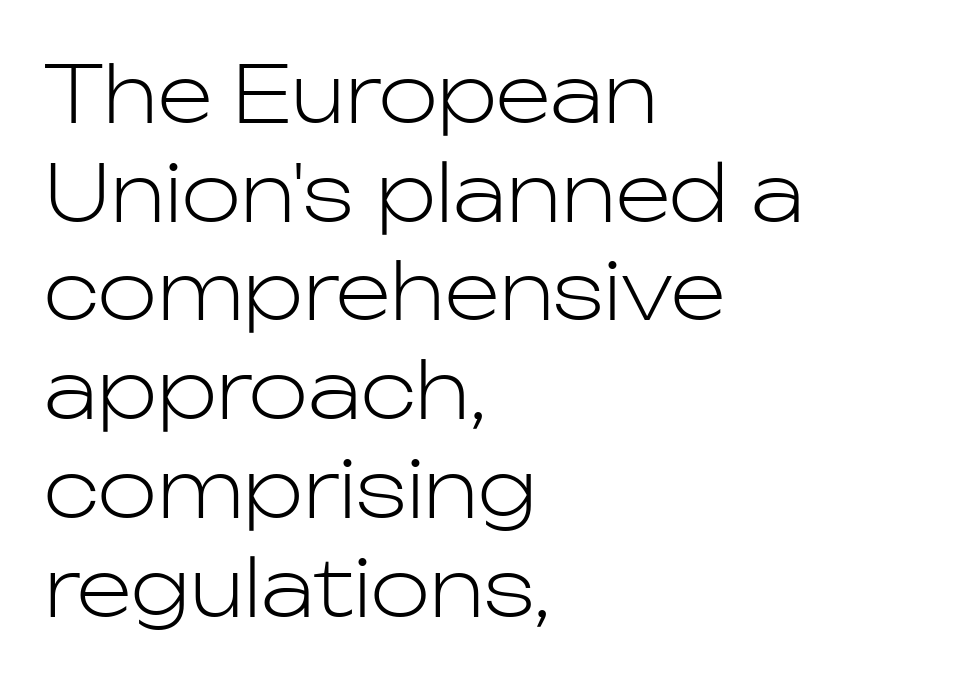
The image shows 79 px light sans-serif type, upright; set left-aligned, normal line spacing (1.25x), normal letter spacing, not underlined; low stroke contrast and a medium x-height.
